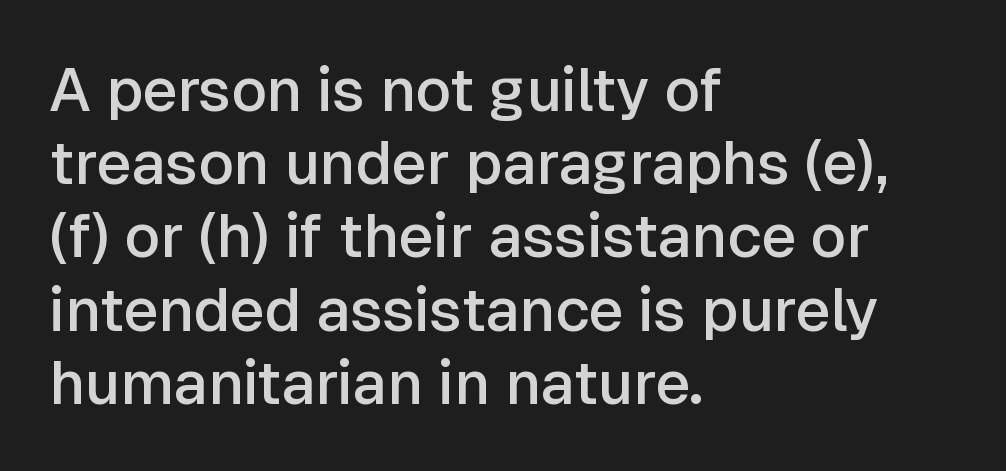
Q: Is the text bold? A: Semi-bold.
Q: Is the text italic (slanted)? A: No, it is upright.
Q: Is the typeface a serif or a sans-serif typeface? A: Sans-serif.
Q: Is the text underlined? A: No.
Q: How is the paragraph aligned? A: Left-aligned.
Q: Is the spacing between letters normal or unusually wide? A: Normal.
Q: Width (condensed, normal, or wide)? A: Normal.
Q: Stroke contrast? A: Low.
Q: x-height? A: Medium.
Q: Monospaced? A: No.
